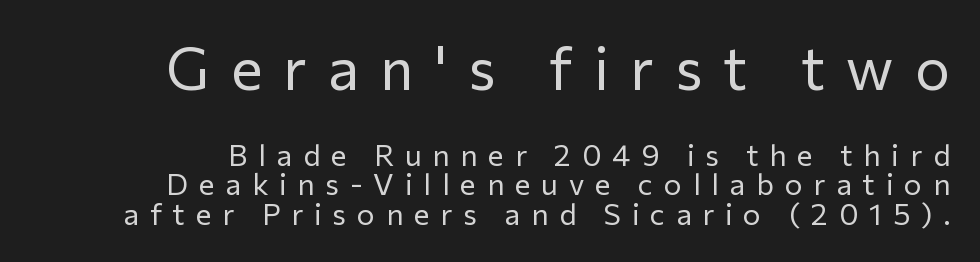
A typesetter would call this leading minimal, almost set solid. Whoever set this made the first block the dominant, larger element. Every character sits straight up, as roman type does. The face used here is rendered with a markedly widened letterfit. Examine the stroke ends and you'll find no serifs. No chunkiness to these letters — they're not bold.
